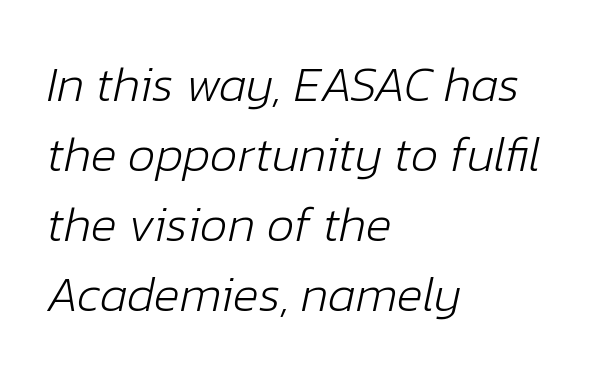
Q: Is the text bold? A: No.
Q: Is the text italic (slanted)? A: Yes, it leans right by about 12 degrees.
Q: Is the text underlined? A: No.
Q: How is the paragraph aligned? A: Left-aligned.
Q: Is the spacing between letters normal or unusually wide? A: Normal.
Q: Is the spacing between lines tight, normal or loose? A: Normal.
Q: Width (condensed, normal, or wide)? A: Normal.
Q: Stroke contrast? A: Low.
Q: x-height? A: Medium.
Q: Monospaced? A: No.
